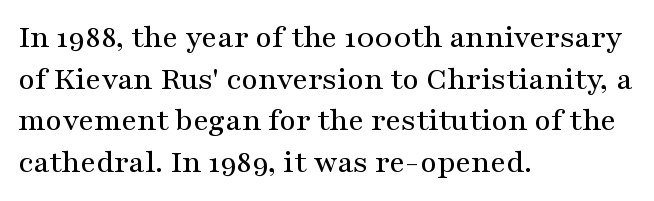
Leading matches the norm, producing a regular column. Reading down the block, your eye returns to a fixed left position each line. Rule under the text: the space is simply empty. The rendering uses natural spacing where letterforms have individual widths. There is no visible air inserted between adjacent glyphs.
